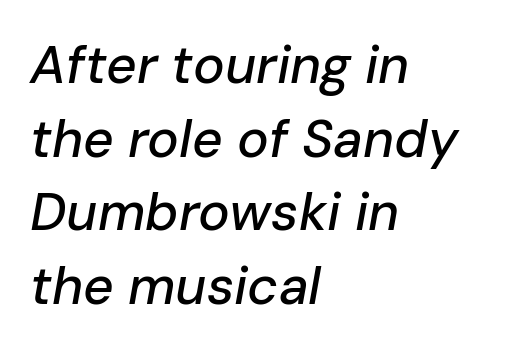
{"italic": "yes", "lean": "right", "slant_degrees": 10, "width": "normal", "stroke_contrast": "low", "x_height": "medium", "monospaced": "no", "underline": "no", "align": "left", "line_spacing": "normal", "line_spacing_ratio": 1.39, "letter_spacing": "normal", "letter_spacing_em": 0.0, "glyph_px": 53}
